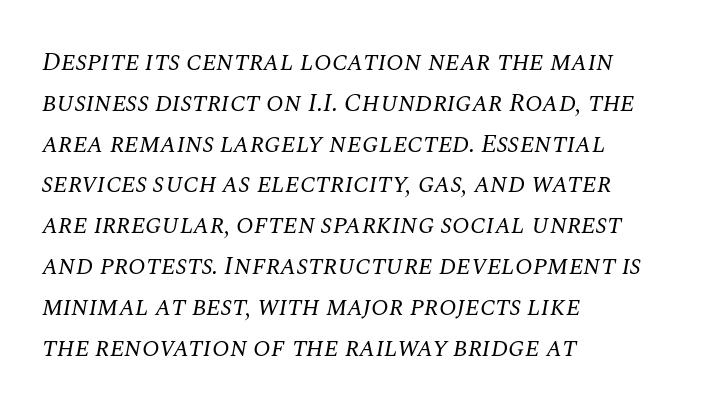
{"italic": "yes", "lean": "right", "slant_degrees": 10, "bold": "no", "underline": "no", "align": "left", "line_spacing": "normal", "line_spacing_ratio": 1.57, "letter_spacing": "normal", "letter_spacing_em": 0.0, "glyph_px": 26}
